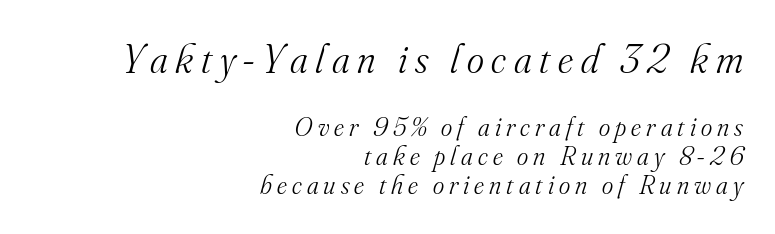
{"serif": "yes", "italic": "yes", "lean": "right", "slant_degrees": 16, "bold": "no", "weight": "light", "width": "normal", "stroke_contrast": "medium", "x_height": "small", "monospaced": "no", "underline": "no", "align": "right", "line_spacing": "tight", "line_spacing_ratio": 1.08, "larger_block": "first", "size_ratio": 1.52, "glyph_px": 41}
